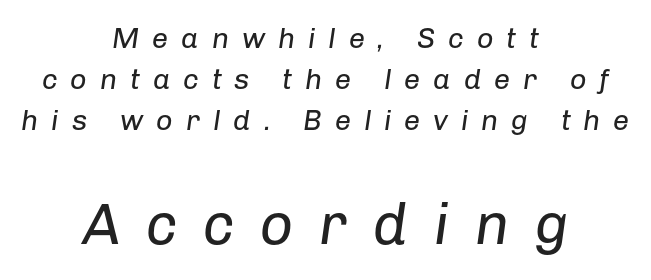
A typesetter would call this leading conventional body-copy spacing. Emphasis-style slanted type is in use. Scale increases going downward across the two blocks. The lines in this sample share a center point and differ in where they start and stop.
